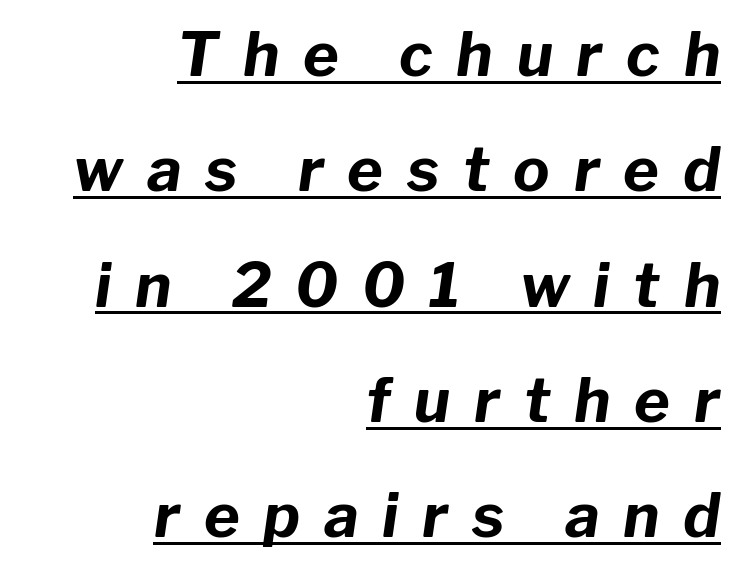
Q: Is the text bold? A: Yes.
Q: Is the text italic (slanted)? A: Yes, it leans right by about 8 degrees.
Q: Is the text underlined? A: Yes.
Q: How is the paragraph aligned? A: Right-aligned.
Q: Is the spacing between letters normal or unusually wide? A: Unusually wide.
Q: Width (condensed, normal, or wide)? A: Normal.
Q: Stroke contrast? A: Low.
Q: x-height? A: Medium.
Q: Monospaced? A: No.
